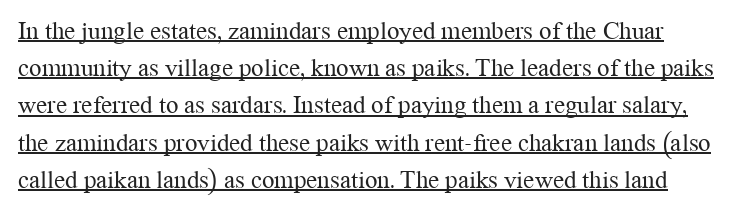
{"italic": "no", "bold": "no", "underline": "yes", "line_spacing": "normal", "line_spacing_ratio": 1.49, "letter_spacing": "normal", "letter_spacing_em": 0.0, "glyph_px": 25}
